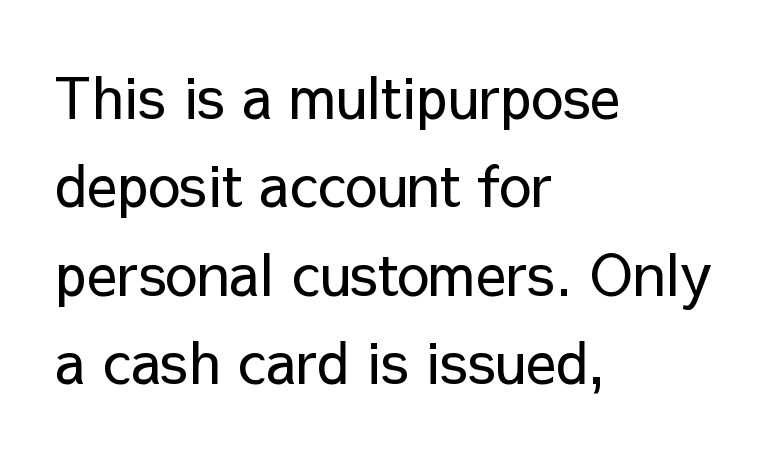
{"serif": "no", "italic": "no", "bold": "no", "weight": "regular", "width": "normal", "stroke_contrast": "low", "x_height": "medium", "monospaced": "no", "underline": "no", "align": "left", "line_spacing": "normal", "line_spacing_ratio": 1.55, "letter_spacing": "normal", "letter_spacing_em": 0.0, "glyph_px": 57}
